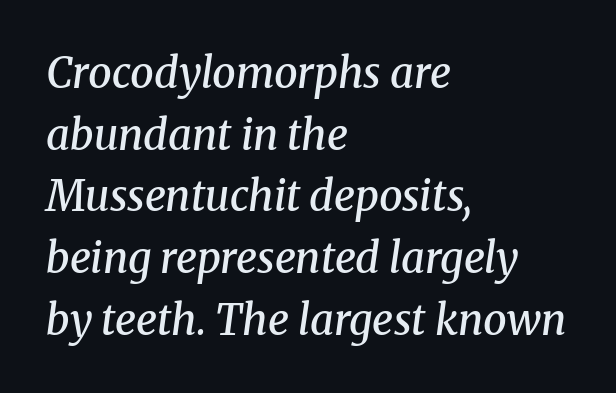
Looks like regular typesetting: each glyph gets only the width it needs. The block of text has a typical density, with ordinary space between rows. The strip under each line holds only bare page. Letterform terminals end in serifs throughout the passage. Characters follow at the spacing the type designer built in.
